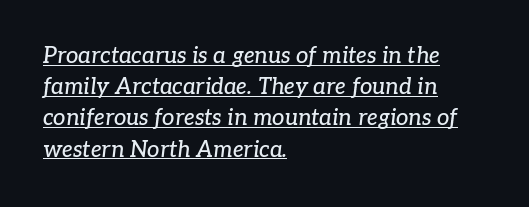
The letters sit at their default tracking, neither squeezed nor spread. Is there much room between lines? A standard amount, neither cramped nor airy. The typography opts for an oblique posture over an upright one. In designer terms, the underline attribute is active on this setting.
